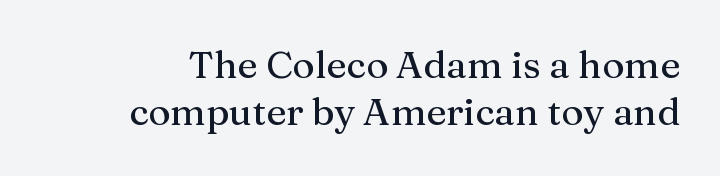
{"serif": "yes", "italic": "no", "width": "normal", "stroke_contrast": "medium", "x_height": "medium", "monospaced": "no", "underline": "no", "line_spacing_ratio": 1.24, "letter_spacing": "normal", "letter_spacing_em": 0.0, "glyph_px": 38}
